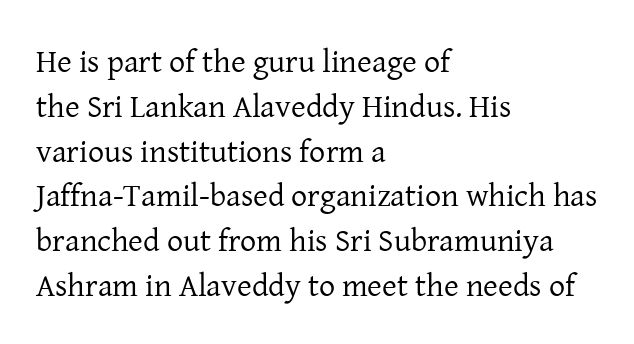
{"serif": "yes", "italic": "no", "bold": "no", "weight": "regular", "width": "normal", "stroke_contrast": "low", "x_height": "medium", "monospaced": "no", "underline": "no", "align": "left", "line_spacing": "normal", "line_spacing_ratio": 1.4, "letter_spacing": "normal", "letter_spacing_em": 0.0, "glyph_px": 32}
